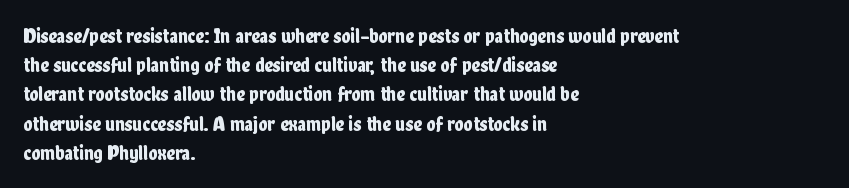
{"italic": "no", "underline": "no", "align": "left", "line_spacing": "normal", "line_spacing_ratio": 1.39, "letter_spacing": "normal", "letter_spacing_em": 0.0, "glyph_px": 21}
